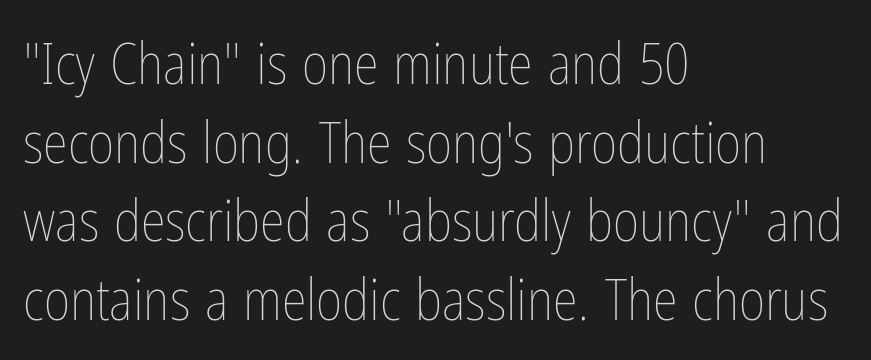
Plain, unruled lines of type. One glance says typical: line gaps are just what's usual. Style check: upright. What stands out about the letter spacing? Nothing — it is the standard amount. This sample has the flowing, uneven cadence of proportional lettering.
